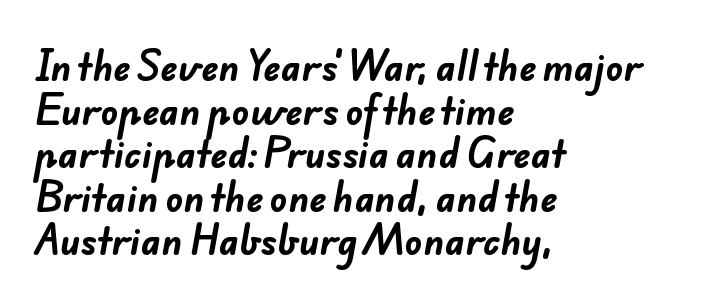
Q: Is the text bold? A: Yes.
Q: Is the typeface a serif or a sans-serif typeface? A: Sans-serif.
Q: Is the text underlined? A: No.
Q: How is the paragraph aligned? A: Left-aligned.
Q: Is the spacing between letters normal or unusually wide? A: Normal.
Q: Width (condensed, normal, or wide)? A: Normal.
Q: Stroke contrast? A: Low.
Q: x-height? A: Small.
Q: Monospaced? A: No.
